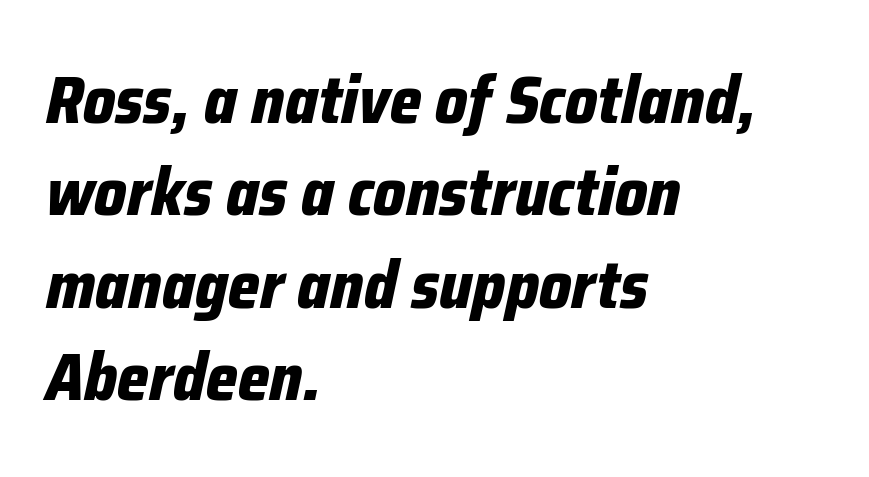
{"italic": "yes", "lean": "right", "slant_degrees": 12, "bold": "yes", "weight": "bold", "width": "condensed", "stroke_contrast": "low", "x_height": "medium", "monospaced": "no", "underline": "no", "align": "left", "line_spacing": "normal", "line_spacing_ratio": 1.38, "letter_spacing": "normal", "letter_spacing_em": 0.0, "glyph_px": 67}
